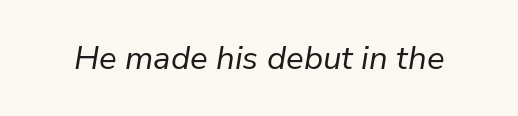
The image shows 33 px regular-weight type, italic (leaning right); set normal letter spacing, not underlined; low stroke contrast and a medium x-height.
